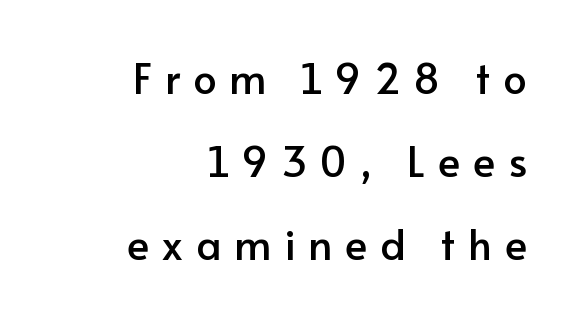
The rag falls on the left side of this text block. Typographically, this falls in the sans-serif category. A clean baseline with only descenders dipping below it. Tall strokes in this sample are plumb rather than angled. Each word looks stretched out because of the extra space between its letters. These lines stand farther apart than default settings would place them.
